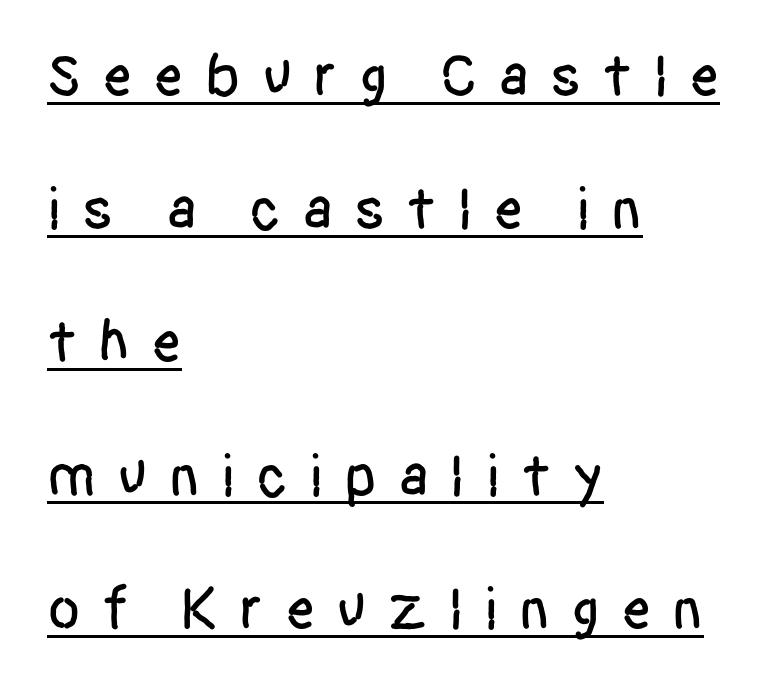
{"serif": "no", "italic": "no", "width": "condensed", "stroke_contrast": "low", "x_height": "large", "monospaced": "no", "underline": "yes", "align": "left", "line_spacing": "loose", "line_spacing_ratio": 2.22, "letter_spacing": "wide", "letter_spacing_em": 0.35, "glyph_px": 60}
